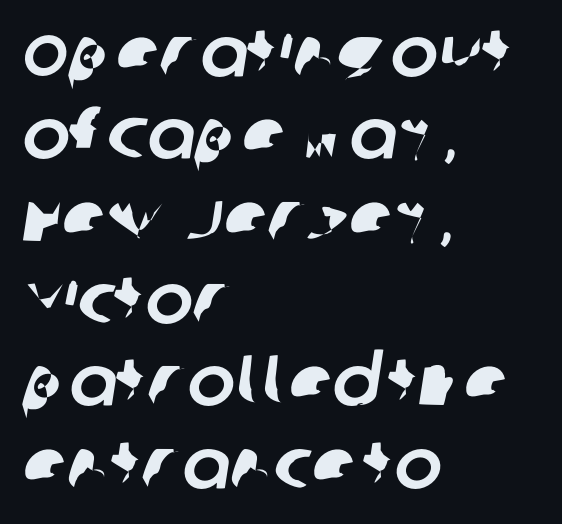
{"serif": "no", "width": "normal", "stroke_contrast": "low", "x_height": "large", "monospaced": "no", "underline": "no", "align": "left", "line_spacing_ratio": 1.16, "letter_spacing": "normal", "letter_spacing_em": 0.0, "glyph_px": 71}
